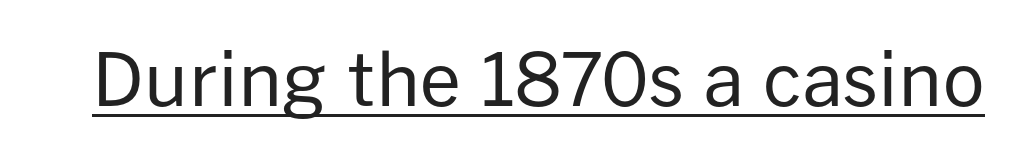
The image shows 73 px regular-weight sans-serif type, upright; set normal letter spacing, underlined; low stroke contrast and a medium x-height.
